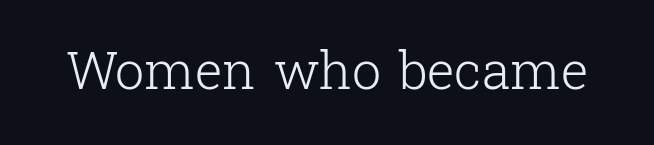
Q: Is the text bold? A: No.
Q: Is the text italic (slanted)? A: No, it is upright.
Q: Is the typeface a serif or a sans-serif typeface? A: Serif.
Q: Is the text underlined? A: No.
Q: Is the spacing between letters normal or unusually wide? A: Normal.
Q: Width (condensed, normal, or wide)? A: Normal.
Q: Stroke contrast? A: Low.
Q: x-height? A: Medium.
Q: Monospaced? A: No.
